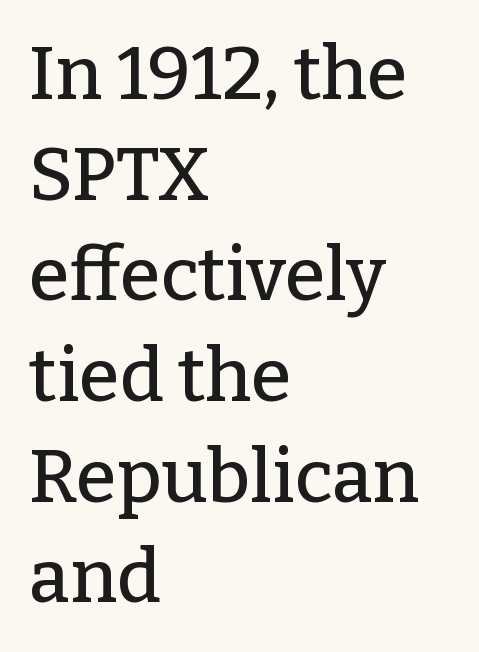
{"serif": "yes", "italic": "no", "width": "normal", "stroke_contrast": "low", "x_height": "medium", "monospaced": "no", "underline": "no", "align": "left", "line_spacing": "normal", "line_spacing_ratio": 1.36, "letter_spacing": "normal", "letter_spacing_em": 0.0, "glyph_px": 74}
